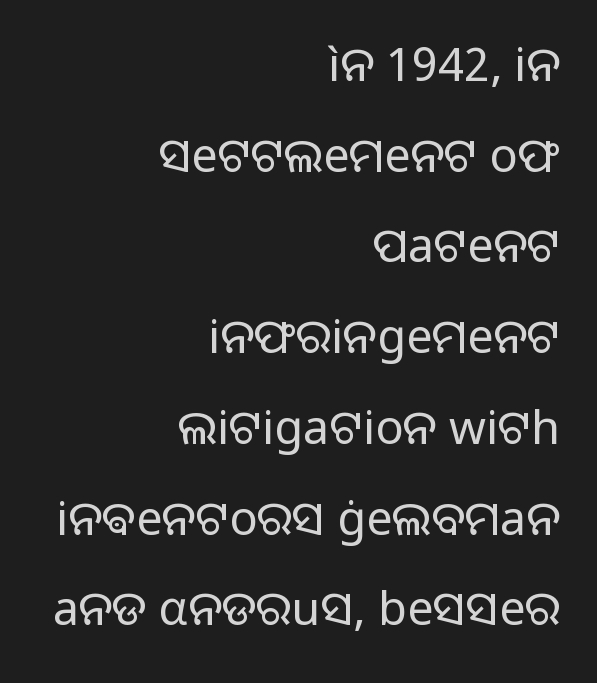
The image shows 47 px regular-weight sans-serif type, upright; set right-aligned, loose line spacing (1.93x), normal letter spacing, not underlined; low stroke contrast and a medium x-height.
